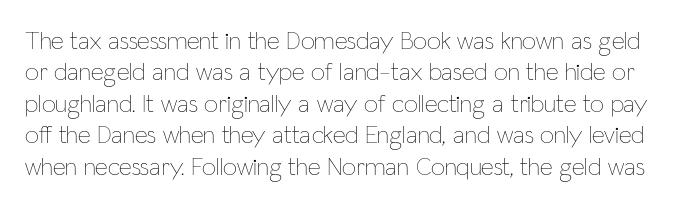
Stems and bowls with no extra thickness — not bold. This sample uses plain, unmodified letter spacing. The string is rendered with underlining switched off. Ordinary non-slanted type is in use.
